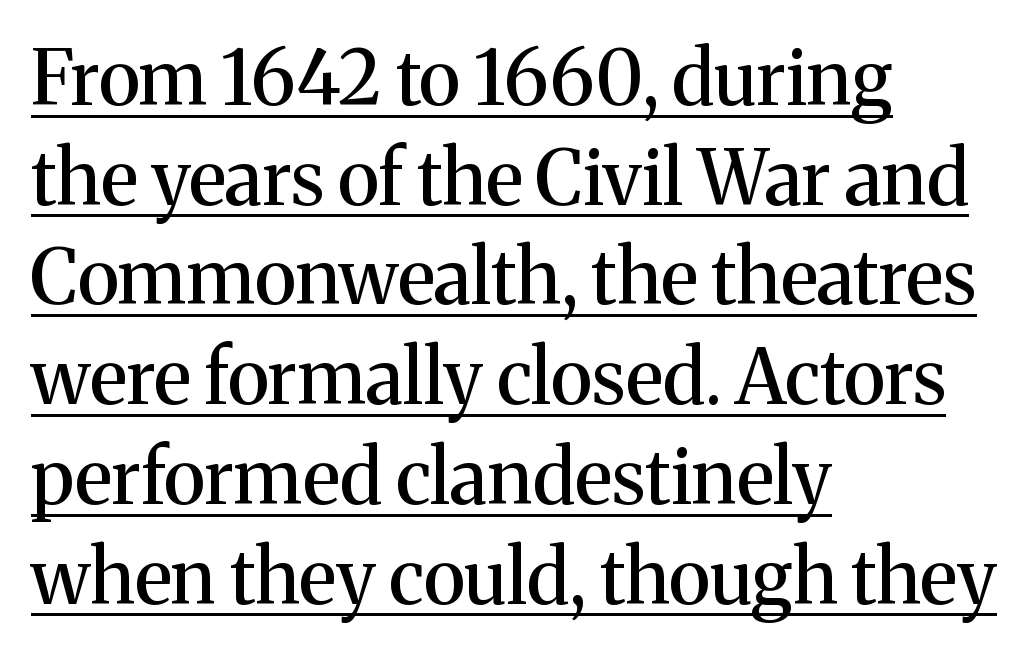
Q: Is the text italic (slanted)? A: No, it is upright.
Q: Is the typeface a serif or a sans-serif typeface? A: Serif.
Q: Is the text underlined? A: Yes.
Q: How is the paragraph aligned? A: Left-aligned.
Q: Is the spacing between letters normal or unusually wide? A: Normal.
Q: Is the spacing between lines tight, normal or loose? A: Normal.
Q: Width (condensed, normal, or wide)? A: Normal.
Q: Stroke contrast? A: Medium.
Q: x-height? A: Medium.
Q: Monospaced? A: No.
